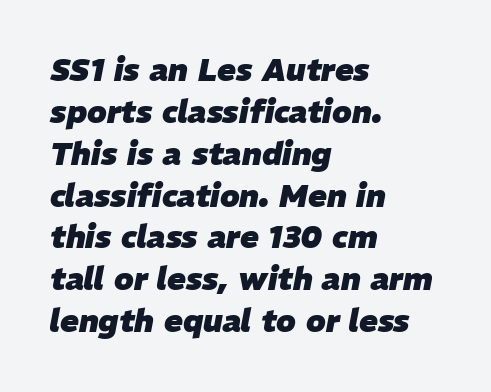
Q: Is the text bold? A: Yes.
Q: Is the text italic (slanted)? A: Yes, it leans right by about 11 degrees.
Q: Is the text underlined? A: No.
Q: How is the paragraph aligned? A: Left-aligned.
Q: Is the spacing between letters normal or unusually wide? A: Normal.
Q: Is the spacing between lines tight, normal or loose? A: Normal.
Q: Width (condensed, normal, or wide)? A: Normal.
Q: Stroke contrast? A: Low.
Q: x-height? A: Medium.
Q: Monospaced? A: No.
